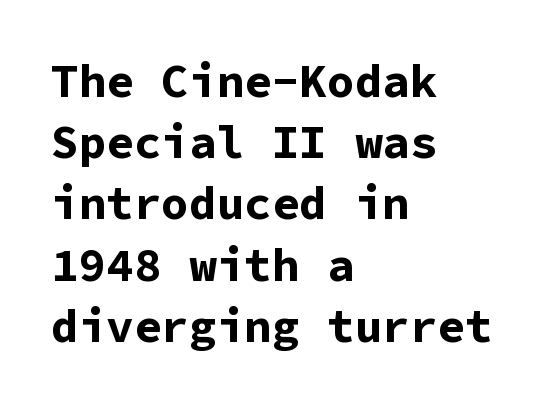
Q: Is the text bold? A: Yes.
Q: Is the text italic (slanted)? A: No, it is upright.
Q: Is the typeface a serif or a sans-serif typeface? A: Sans-serif.
Q: Is the text underlined? A: No.
Q: How is the paragraph aligned? A: Left-aligned.
Q: Is the spacing between letters normal or unusually wide? A: Normal.
Q: Is the spacing between lines tight, normal or loose? A: Normal.
Q: Width (condensed, normal, or wide)? A: Normal.
Q: Stroke contrast? A: Low.
Q: x-height? A: Medium.
Q: Monospaced? A: Yes.
